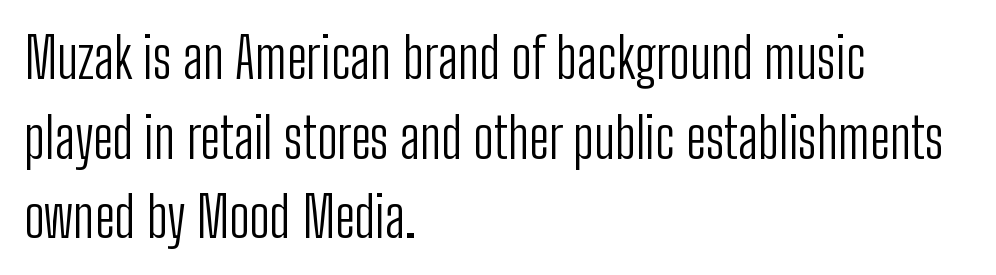
Leading: standard. Character widths vary here, with narrow letters taking less room than wide ones. The area under the type is left untouched. Tracking value appears to be zero — textbook default spacing.
